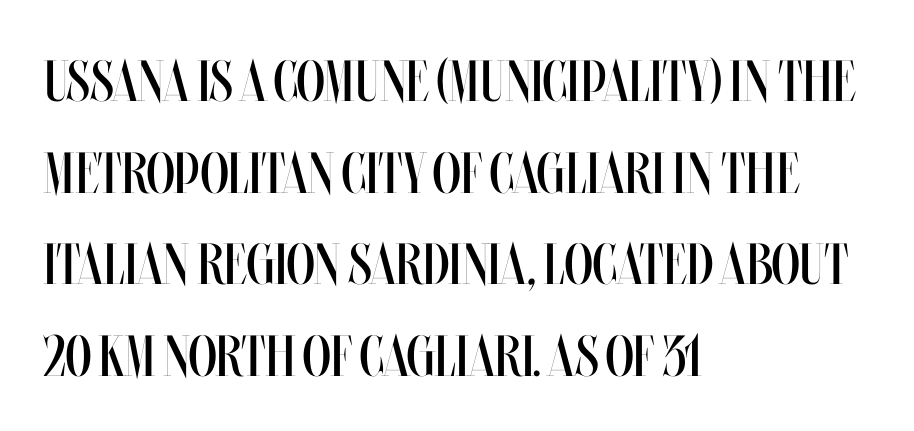
The image shows 58 px regular-weight, condensed type, upright; set left-aligned, normal line spacing (1.58x), normal letter spacing, not underlined; medium stroke contrast and a large x-height.
